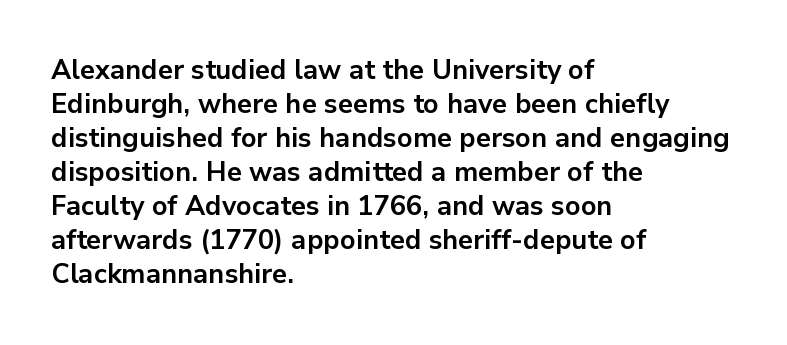
Does the weight exceed regular? Yes, all the way to bold. Short note: letters normally spaced. The space beneath each line is pristine and unruled. The typesetter chose a ragged-right arrangement here. Posture: vertical. The passage shown stacks its lines at a standard gap.
